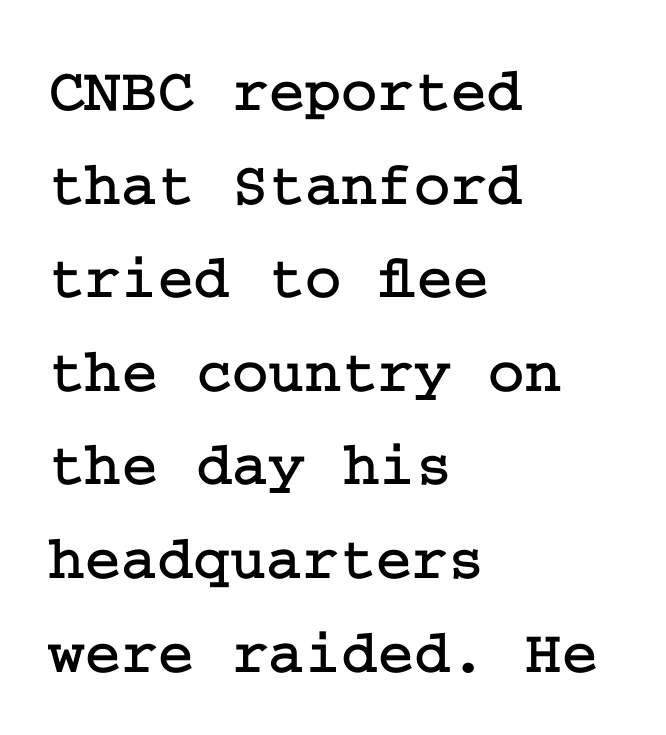
{"serif": "yes", "italic": "no", "width": "normal", "stroke_contrast": "low", "x_height": "medium", "underline": "no", "align": "left", "line_spacing": "normal", "line_spacing_ratio": 1.51, "letter_spacing": "normal", "letter_spacing_em": 0.0, "glyph_px": 62}
